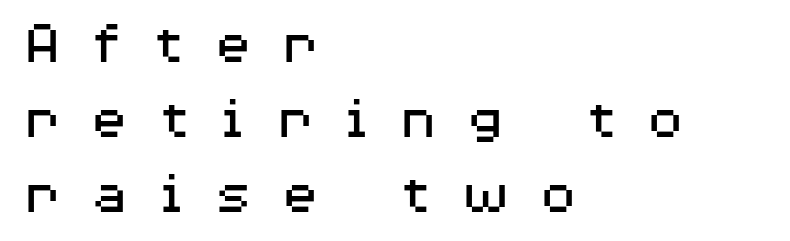
The image shows 63 px regular-weight, wide sans-serif type, upright; set left-aligned, line spacing 1.19x, unusually wide letter spacing (+0.46 em), not underlined; medium stroke contrast and a medium x-height.
